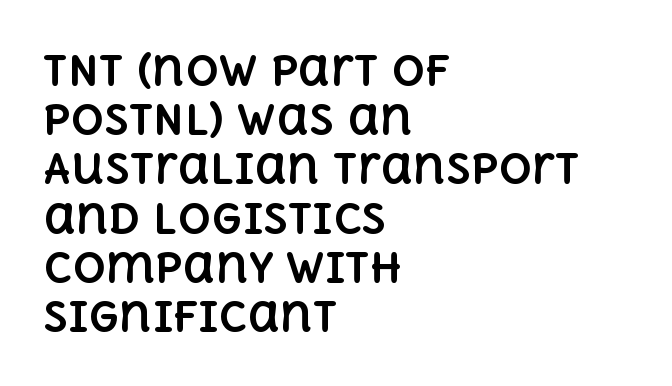
Q: Is the text bold? A: Yes.
Q: Is the text italic (slanted)? A: No, it is upright.
Q: Is the text underlined? A: No.
Q: How is the paragraph aligned? A: Left-aligned.
Q: Is the spacing between letters normal or unusually wide? A: Normal.
Q: Width (condensed, normal, or wide)? A: Normal.
Q: x-height? A: Large.
Q: Monospaced? A: No.
